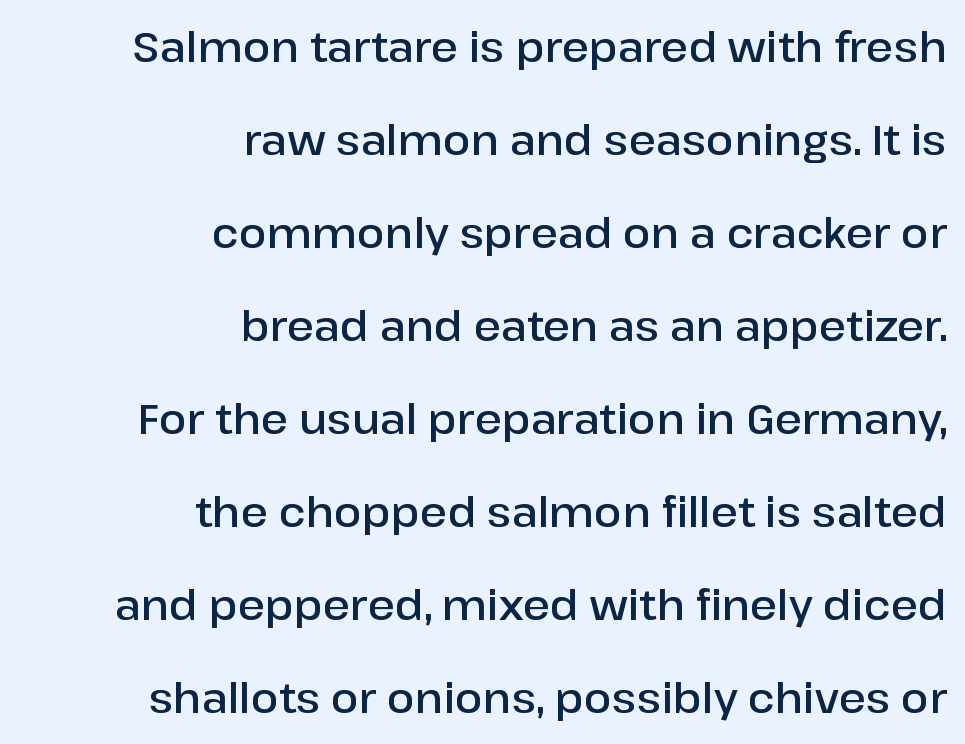
{"serif": "no", "italic": "no", "bold": "semi", "weight": "semibold", "width": "normal", "stroke_contrast": "low", "x_height": "medium", "monospaced": "no", "underline": "no", "align": "right", "line_spacing": "loose", "line_spacing_ratio": 2.27, "letter_spacing": "normal", "letter_spacing_em": 0.0, "glyph_px": 41}
